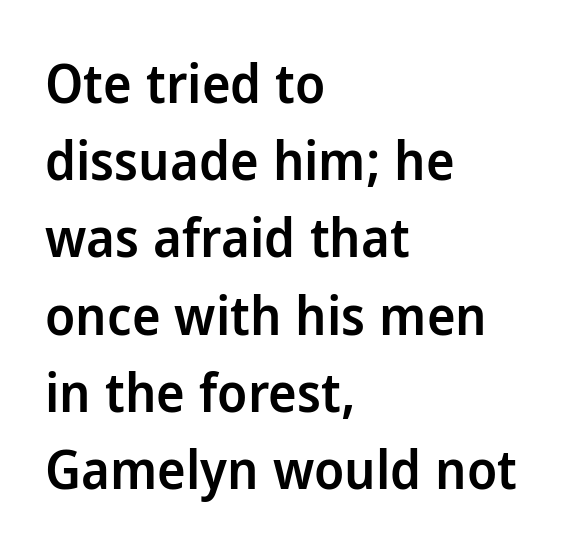
Q: Is the text bold? A: Semi-bold.
Q: Is the text italic (slanted)? A: No, it is upright.
Q: Is the typeface a serif or a sans-serif typeface? A: Sans-serif.
Q: Is the text underlined? A: No.
Q: How is the paragraph aligned? A: Left-aligned.
Q: Is the spacing between letters normal or unusually wide? A: Normal.
Q: Is the spacing between lines tight, normal or loose? A: Normal.
Q: Width (condensed, normal, or wide)? A: Normal.
Q: Stroke contrast? A: Low.
Q: x-height? A: Medium.
Q: Monospaced? A: No.
